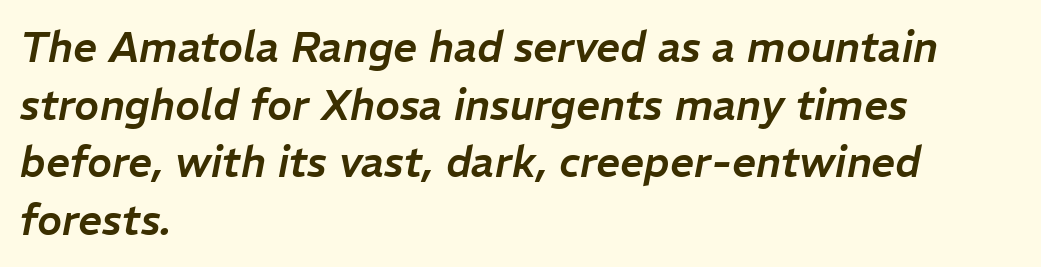
The image shows 42 px text type, italic (leaning right); set left-aligned, normal line spacing (1.37x), normal letter spacing, not underlined; low stroke contrast and a medium x-height.
